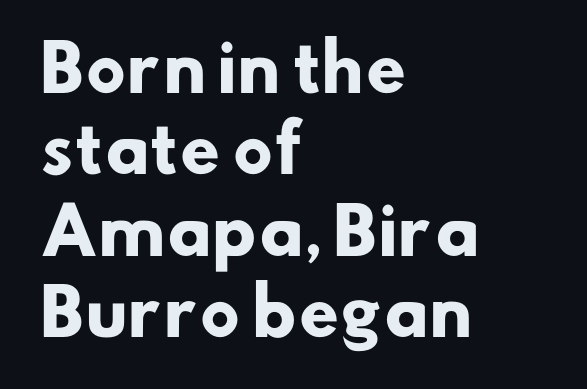
Is the letter spacing exaggerated? No — it looks like the ordinary default. Classification — sans serif. Think of a printed novel: that variable character pitch is what you see here. In terms of leading, this rendering sits right in the middle. Notice how thick the strokes are: this is what a full bold looks like. Anything drawn beneath the words? Only blank space.
